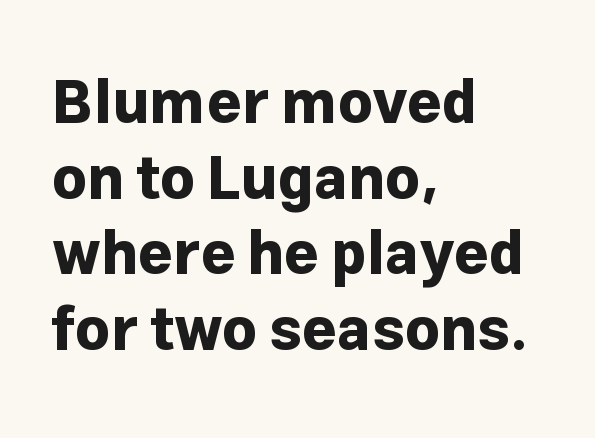
{"serif": "no", "italic": "no", "bold": "yes", "weight": "bold", "width": "normal", "stroke_contrast": "low", "x_height": "medium", "monospaced": "no", "underline": "no", "align": "left", "line_spacing": "normal", "line_spacing_ratio": 1.26, "letter_spacing": "normal", "letter_spacing_em": 0.0, "glyph_px": 60}
